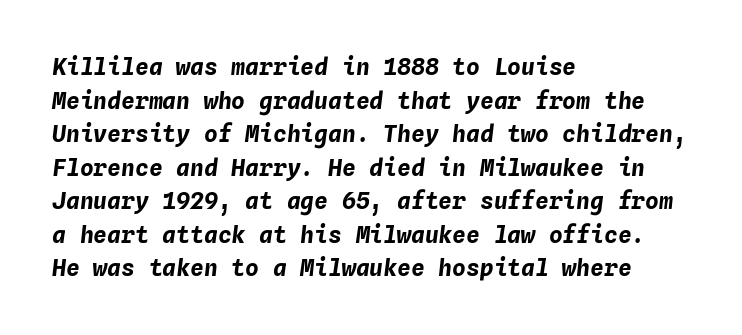
Observe the lean: these are italic letterforms. Glyph-to-glyph distance matches everyday printed text. The typesetter chose a ragged-right arrangement here. What weight is shown? A full bold with thick strokes. The leading is moderate, giving the passage an even texture. Words float on clear page, feet unadorned.
